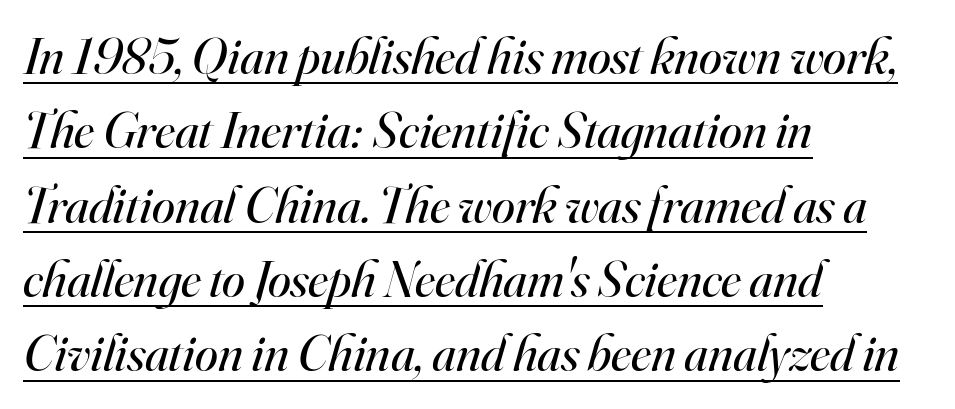
The compositor pushed each line to the left boundary. Here the designer chose a conventional face with non-uniform glyph widths. The space between consecutive lines is moderate. Is the type heavy? It reads as light-to-regular instead. Examine the stroke ends and you'll spot serifs.
